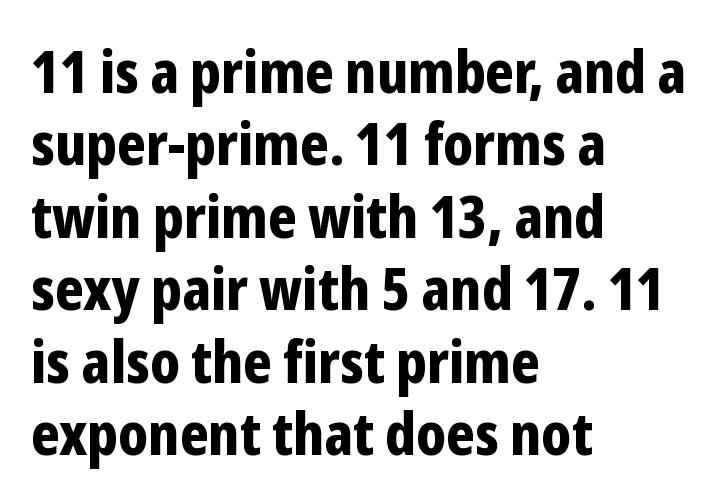
{"serif": "no", "italic": "no", "bold": "yes", "weight": "bold", "width": "condensed", "stroke_contrast": "low", "x_height": "medium", "monospaced": "no", "underline": "no", "align": "left", "line_spacing": "normal", "line_spacing_ratio": 1.25, "letter_spacing": "normal", "letter_spacing_em": 0.0, "glyph_px": 58}
